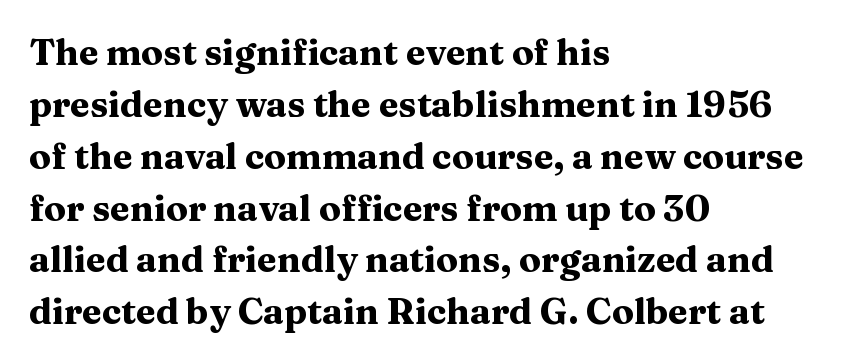
Proportional: the letters do not fall into vertical columns. These words are printed bold, with thick strokes throughout. Letter spacing: default. Tall strokes in this sample are plumb rather than angled. Small tapered or slab feet sit at the stroke ends, so this counts as serif.
